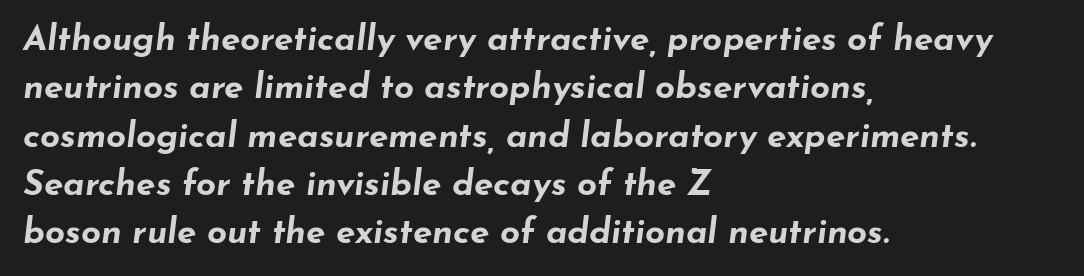
The image shows 35 px bold, wide type, italic (leaning right); set left-aligned, normal line spacing (1.38x), normal letter spacing, not underlined; low stroke contrast and a small x-height.
